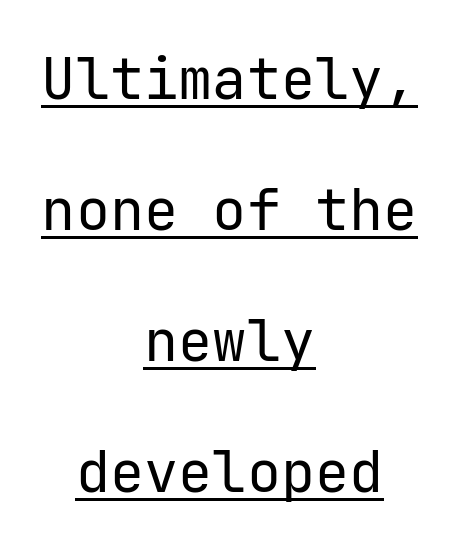
Q: Is the text bold? A: No.
Q: Is the text italic (slanted)? A: No, it is upright.
Q: Is the typeface a serif or a sans-serif typeface? A: Sans-serif.
Q: Is the text underlined? A: Yes.
Q: How is the paragraph aligned? A: Centered.
Q: Is the spacing between letters normal or unusually wide? A: Normal.
Q: Is the spacing between lines tight, normal or loose? A: Loose.
Q: Width (condensed, normal, or wide)? A: Normal.
Q: Stroke contrast? A: Low.
Q: x-height? A: Medium.
